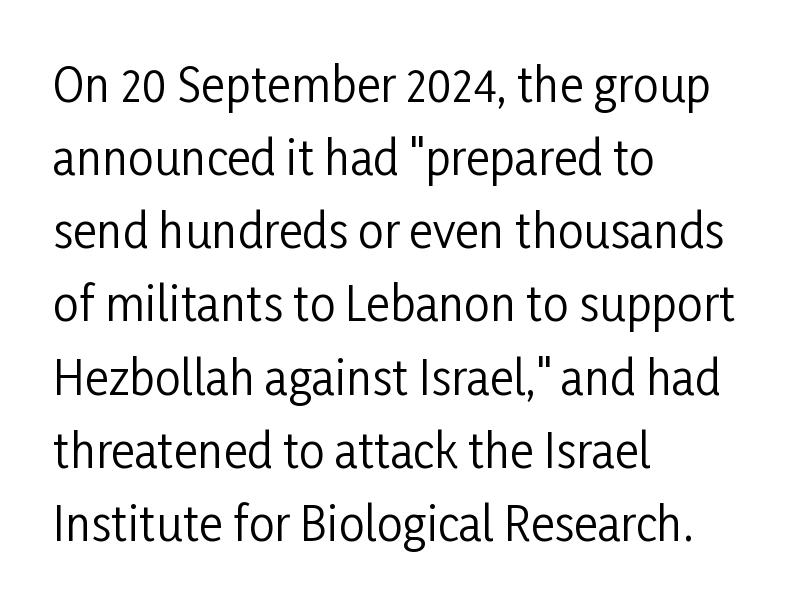
Q: Is the text bold? A: No.
Q: Is the text italic (slanted)? A: No, it is upright.
Q: Is the typeface a serif or a sans-serif typeface? A: Sans-serif.
Q: Is the text underlined? A: No.
Q: How is the paragraph aligned? A: Left-aligned.
Q: Is the spacing between letters normal or unusually wide? A: Normal.
Q: Is the spacing between lines tight, normal or loose? A: Normal.
Q: Width (condensed, normal, or wide)? A: Condensed.
Q: Stroke contrast? A: Low.
Q: x-height? A: Medium.
Q: Monospaced? A: No.
